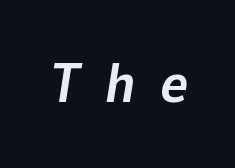
The image shows 55 px bold type, italic (leaning right); set unusually wide letter spacing (+0.45 em), not underlined; low stroke contrast and a medium x-height.
